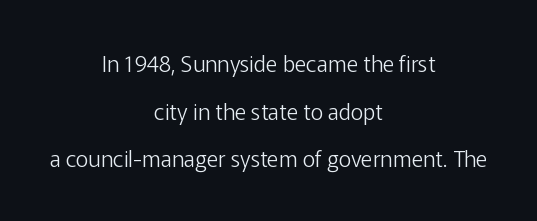
Q: Is the text bold? A: No.
Q: Is the text italic (slanted)? A: No, it is upright.
Q: Is the text underlined? A: No.
Q: How is the paragraph aligned? A: Centered.
Q: Is the spacing between letters normal or unusually wide? A: Normal.
Q: Is the spacing between lines tight, normal or loose? A: Loose.
